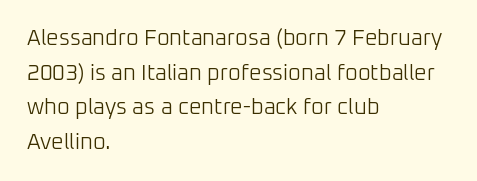
The image shows 22 px text type, upright; set left-aligned, normal line spacing (1.57x), normal letter spacing, not underlined.
